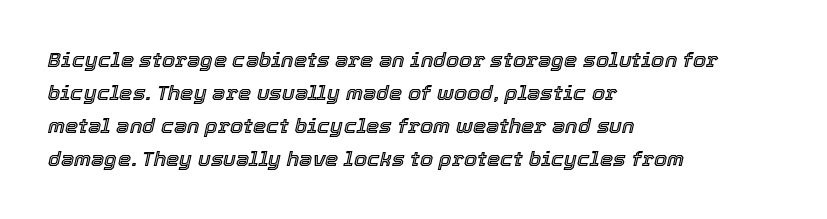
The image shows 21 px text type, italic (leaning right); set left-aligned, normal line spacing (1.57x), normal letter spacing, not underlined.
